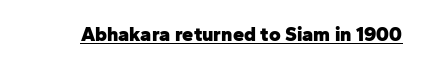
The image shows 20 px bold type, upright; set normal letter spacing, underlined.
